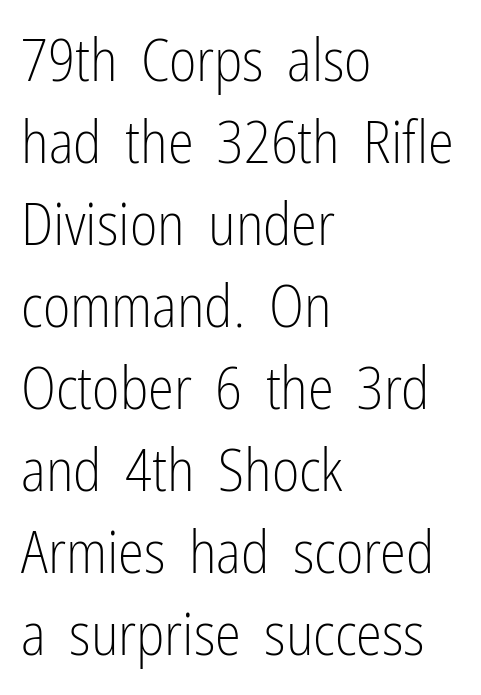
The image shows 59 px light, condensed sans-serif type, upright; set left-aligned, normal line spacing (1.39x), normal letter spacing, not underlined; low stroke contrast and a medium x-height.
